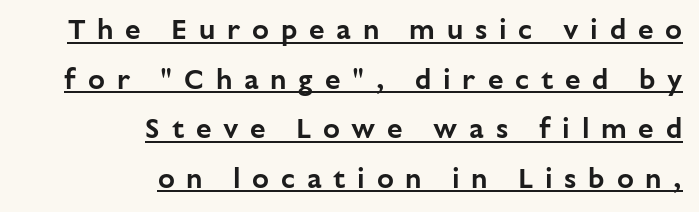
Someone cranked the tracking dial way up on this one. This is sans-serif lettering, the kind often seen on screens and signage. Here the designer chose a conventional face with non-uniform glyph widths. A continuous stroke trails under the words, as in a hyperlink.
